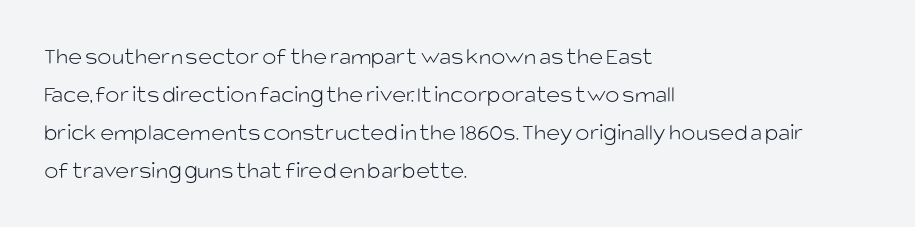
The image shows 24 px text type, upright; set left-aligned, normal line spacing (1.58x), normal letter spacing, not underlined.
